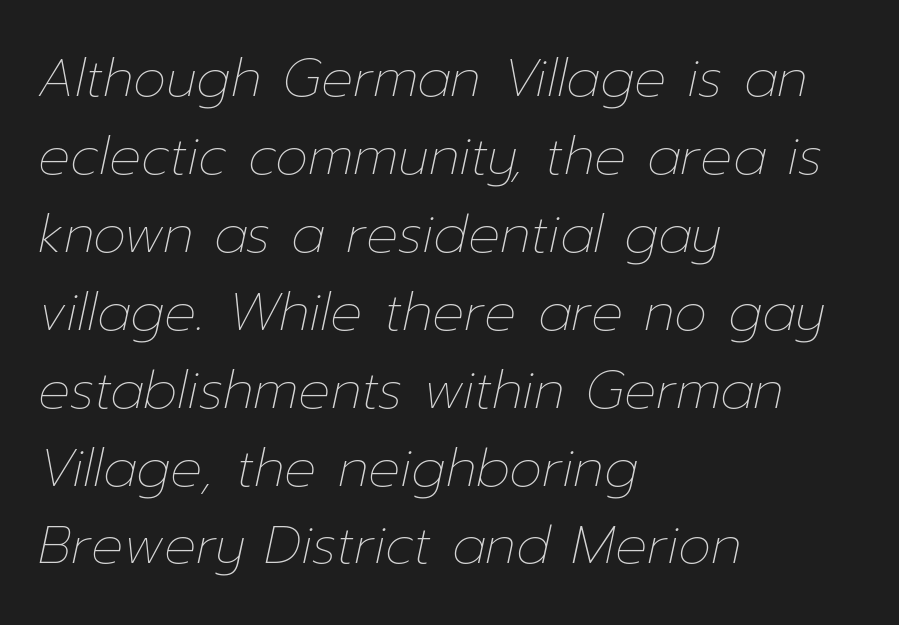
{"italic": "yes", "lean": "right", "slant_degrees": 12, "bold": "no", "weight": "thin", "width": "normal", "stroke_contrast": "low", "x_height": "medium", "monospaced": "no", "underline": "no", "align": "left", "line_spacing": "normal", "line_spacing_ratio": 1.47, "letter_spacing": "normal", "letter_spacing_em": 0.0, "glyph_px": 53}
